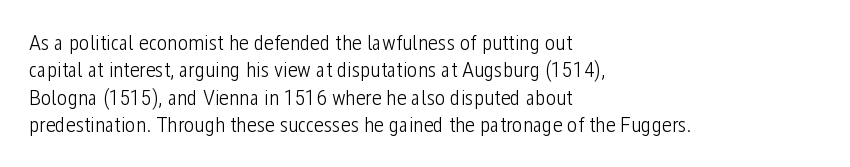
The image shows 22 px text type, upright; set left-aligned, line spacing 1.24x, normal letter spacing, not underlined.
